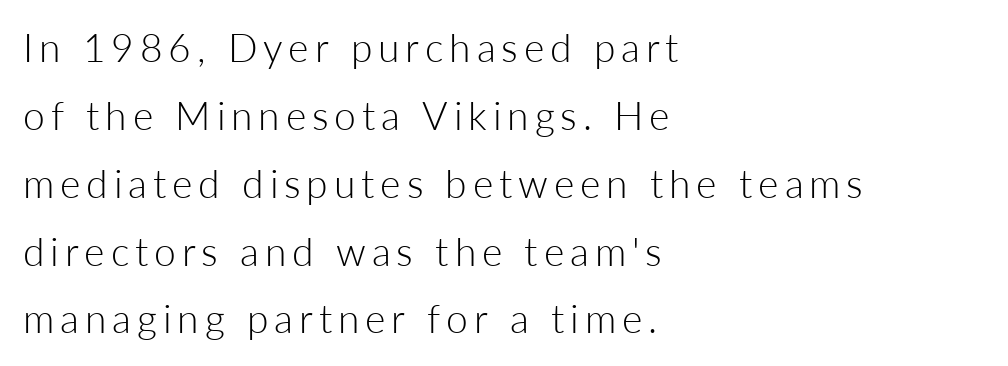
{"serif": "no", "italic": "no", "bold": "no", "weight": "light", "width": "normal", "stroke_contrast": "low", "x_height": "medium", "monospaced": "no", "underline": "no", "align": "left", "line_spacing_ratio": 1.74, "glyph_px": 39}
